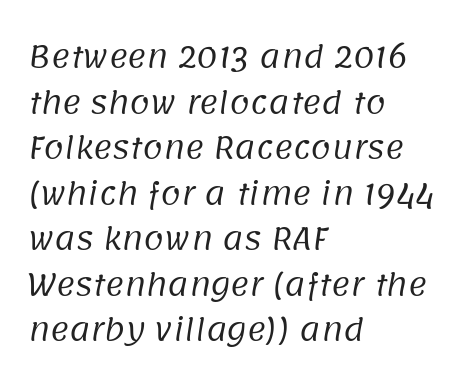
{"serif": "no", "bold": "no", "weight": "regular", "width": "normal", "stroke_contrast": "low", "x_height": "large", "monospaced": "no", "underline": "no", "align": "left", "line_spacing": "normal", "line_spacing_ratio": 1.57, "letter_spacing": "normal", "letter_spacing_em": 0.0, "glyph_px": 29}
